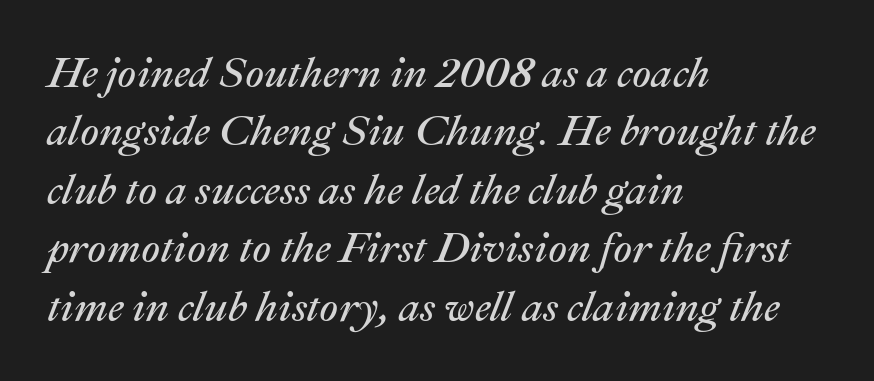
Q: Is the text bold? A: No.
Q: Is the text italic (slanted)? A: Yes, it leans right by about 22 degrees.
Q: Is the text underlined? A: No.
Q: How is the paragraph aligned? A: Left-aligned.
Q: Is the spacing between letters normal or unusually wide? A: Normal.
Q: Is the spacing between lines tight, normal or loose? A: Normal.
Q: Width (condensed, normal, or wide)? A: Normal.
Q: Stroke contrast? A: Medium.
Q: x-height? A: Medium.
Q: Monospaced? A: No.
